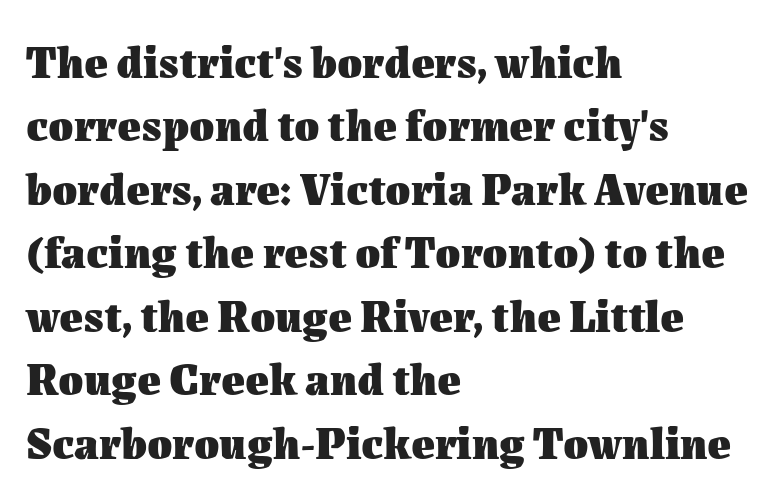
{"italic": "no", "bold": "yes", "weight": "heavy", "width": "normal", "stroke_contrast": "medium", "x_height": "medium", "monospaced": "no", "underline": "no", "align": "left", "line_spacing": "normal", "line_spacing_ratio": 1.41, "letter_spacing": "normal", "letter_spacing_em": 0.0, "glyph_px": 45}
